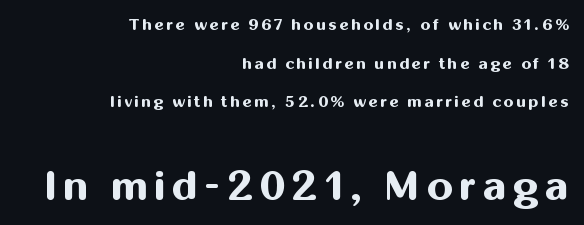
The image shows 41 px bold sans-serif type, upright; set right-aligned, loose line spacing (2.42x), not underlined; the second (bottom) block is 2.56x larger; medium stroke contrast and a medium x-height.
